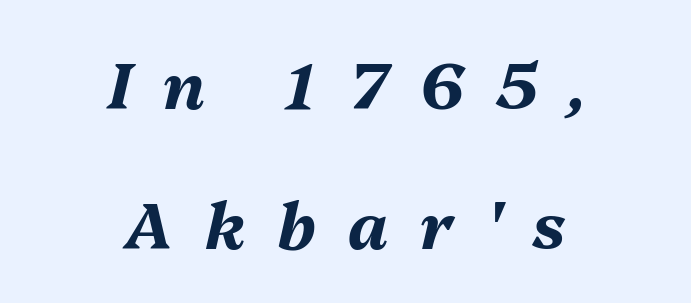
Nobody drew a line under any word here. Reading down the block, each line starts at a different indent, mirrored at its end. The font's italic variant was chosen for this text. Each new line begins a long way beneath the previous one.
